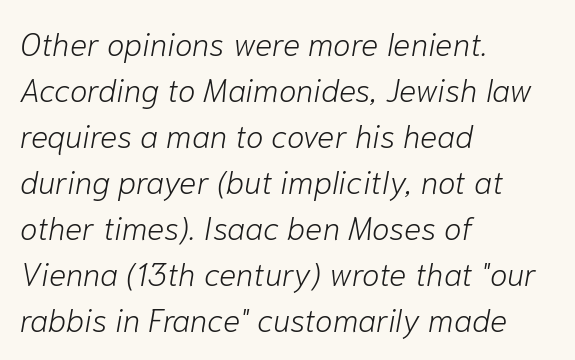
{"italic": "yes", "lean": "right", "slant_degrees": 10, "bold": "no", "weight": "light", "width": "normal", "stroke_contrast": "low", "x_height": "medium", "monospaced": "no", "underline": "no", "align": "left", "line_spacing": "normal", "line_spacing_ratio": 1.44, "letter_spacing": "normal", "letter_spacing_em": 0.0, "glyph_px": 32}
